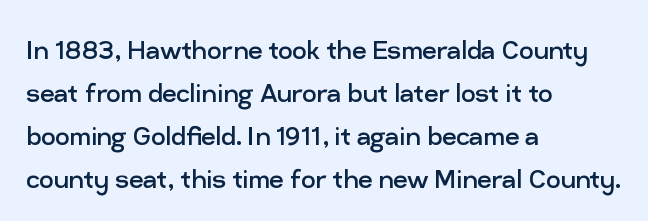
Q: Is the text bold? A: No.
Q: Is the text italic (slanted)? A: No, it is upright.
Q: Is the typeface a serif or a sans-serif typeface? A: Sans-serif.
Q: Is the text underlined? A: No.
Q: How is the paragraph aligned? A: Left-aligned.
Q: Is the spacing between letters normal or unusually wide? A: Normal.
Q: Is the spacing between lines tight, normal or loose? A: Normal.
Q: Width (condensed, normal, or wide)? A: Normal.
Q: Stroke contrast? A: Low.
Q: x-height? A: Medium.
Q: Monospaced? A: No.
